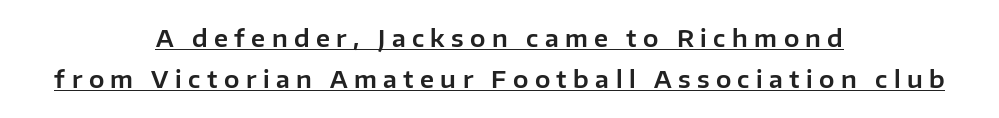
Caption: expanded tracking, letters set apart. The letters stand straight up with perfectly vertical stems. Does a line run under the words? Yes, clearly. Horizontal alignment here is central, giving a formal, balanced look.
